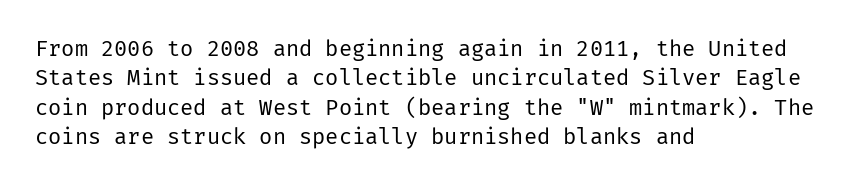
Q: Is the text bold? A: No.
Q: Is the text italic (slanted)? A: No, it is upright.
Q: Is the text underlined? A: No.
Q: How is the paragraph aligned? A: Left-aligned.
Q: Is the spacing between letters normal or unusually wide? A: Normal.
Q: Is the spacing between lines tight, normal or loose? A: Normal.
